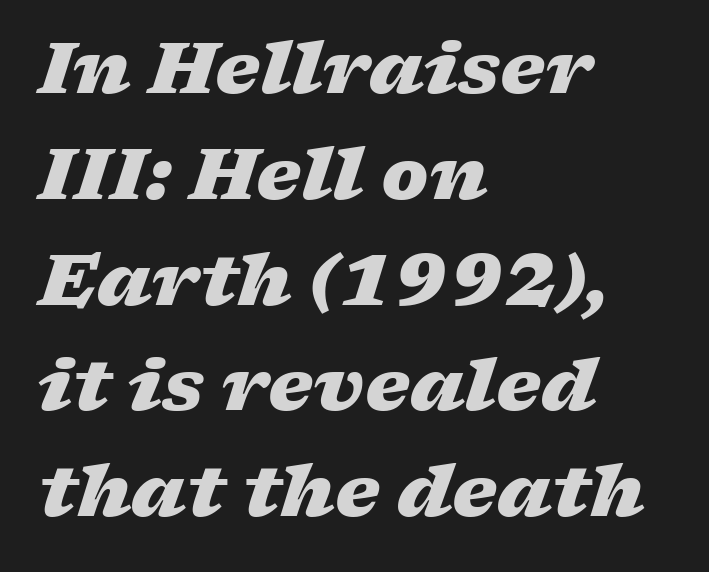
Is the type bold? Yes — the strokes are clearly thick and heavy. The text block is weighted toward the left margin, trailing off unevenly rightward. Tall strokes in this sample are angled rather than plumb. The line-height multiplier appears to be the usual default.
